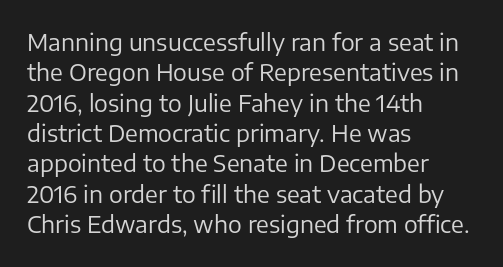
{"italic": "no", "bold": "no", "underline": "no", "align": "left", "line_spacing": "normal", "line_spacing_ratio": 1.32, "letter_spacing": "normal", "letter_spacing_em": 0.0, "glyph_px": 23}
